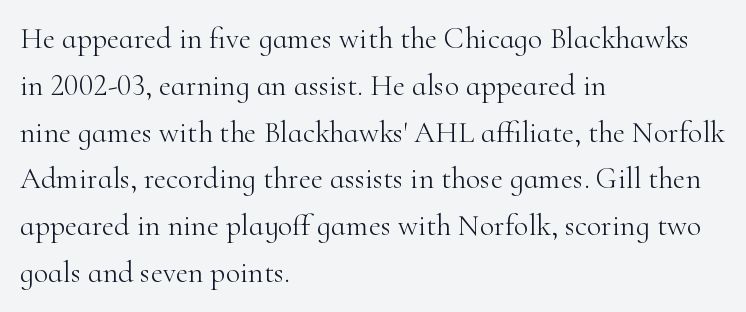
The image shows 30 px light serif type, upright; set left-aligned, normal line spacing (1.56x), normal letter spacing, not underlined; high stroke contrast and a small x-height.
